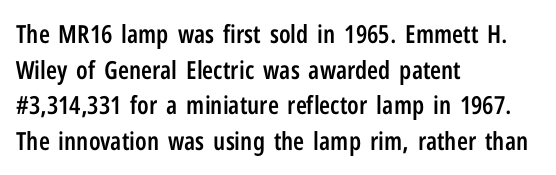
Q: Is the text bold? A: Semi-bold.
Q: Is the text italic (slanted)? A: No, it is upright.
Q: Is the text underlined? A: No.
Q: How is the paragraph aligned? A: Left-aligned.
Q: Is the spacing between letters normal or unusually wide? A: Normal.
Q: Is the spacing between lines tight, normal or loose? A: Normal.
